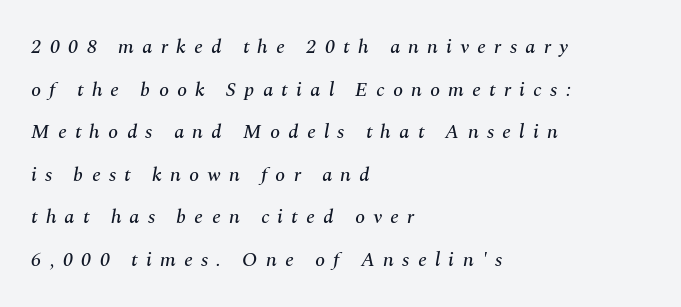
The image shows 20 px text type, italic (leaning right); set left-aligned, loose line spacing (2.13x), unusually wide letter spacing (+0.41 em), not underlined.
